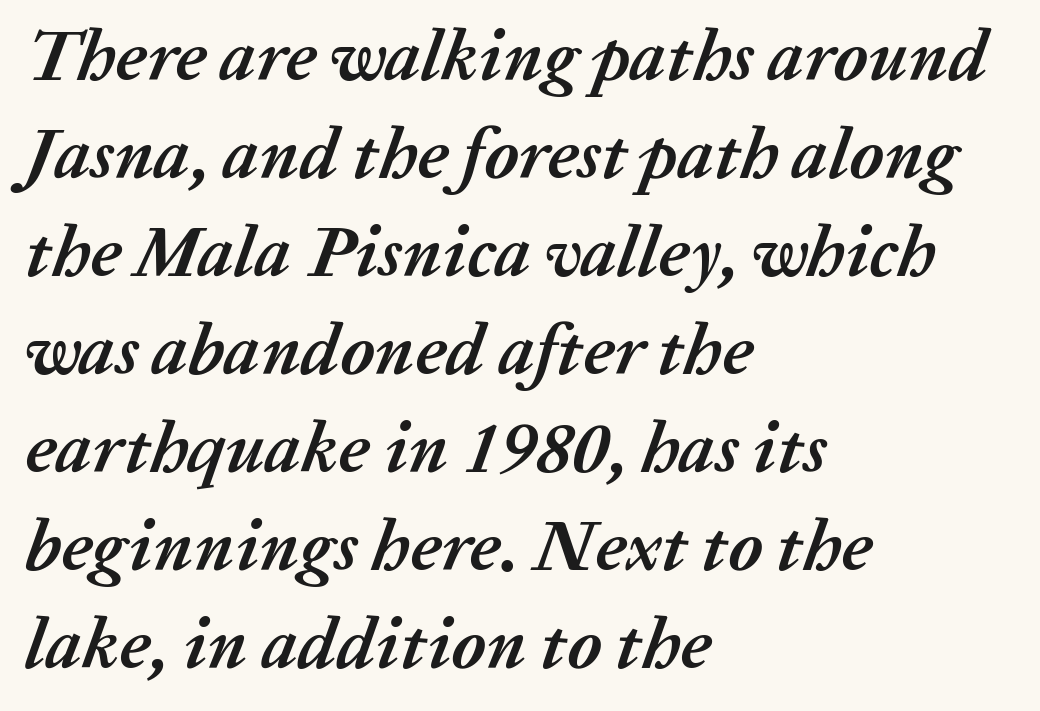
The image shows 72 px semibold type, italic (leaning right); set left-aligned, normal line spacing (1.36x), normal letter spacing, not underlined; medium stroke contrast and a medium x-height.
